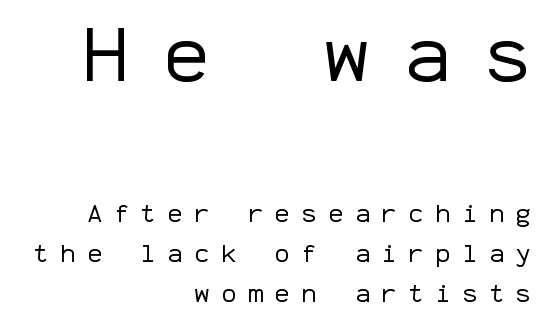
{"serif": "no", "italic": "no", "bold": "no", "weight": "regular", "width": "normal", "stroke_contrast": "low", "x_height": "medium", "monospaced": "yes", "underline": "no", "align": "right", "line_spacing": "normal", "line_spacing_ratio": 1.54, "letter_spacing": "wide", "letter_spacing_em": 0.43, "larger_block": "first", "size_ratio": 3.0, "glyph_px": 78}
